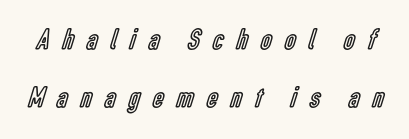
Q: Is the text italic (slanted)? A: Yes.
Q: Is the text underlined? A: No.
Q: Is the spacing between letters normal or unusually wide? A: Unusually wide.
Q: Is the spacing between lines tight, normal or loose? A: Loose.
Q: Width (condensed, normal, or wide)? A: Condensed.
Q: x-height? A: Medium.
Q: Monospaced? A: No.
